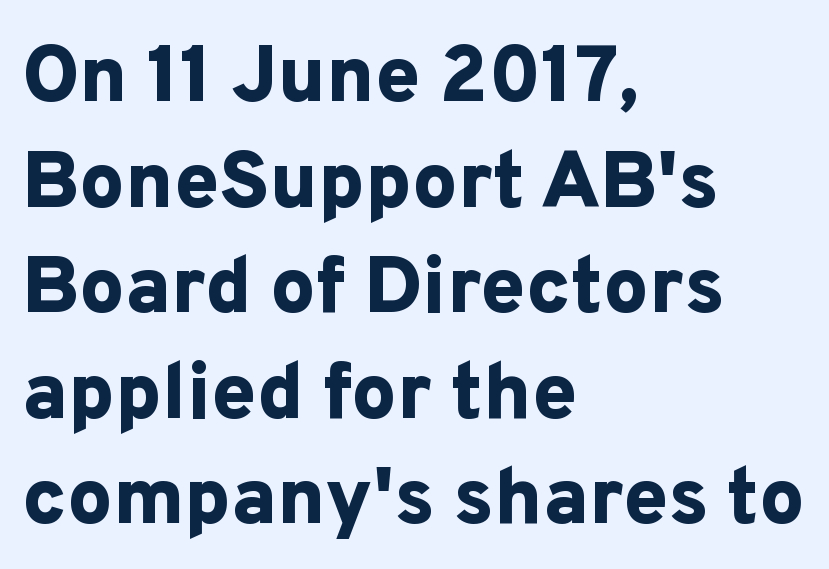
The face used here is a sans, in the tradition of grotesques and geometrics. A classic flush-left, rag-right setting is used for this passage. Glyph-to-glyph distance matches everyday printed text. Decoration check: the copy has no underline. Leading: standard. Summary of weight: heavy, a full bold.
